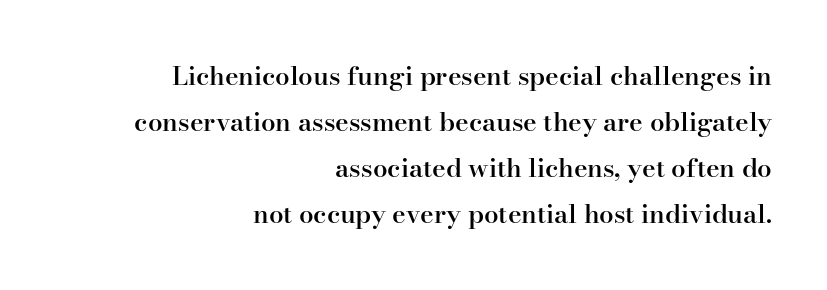
Q: Is the text bold? A: Semi-bold.
Q: Is the text italic (slanted)? A: No, it is upright.
Q: Is the text underlined? A: No.
Q: How is the paragraph aligned? A: Right-aligned.
Q: Is the spacing between letters normal or unusually wide? A: Normal.
